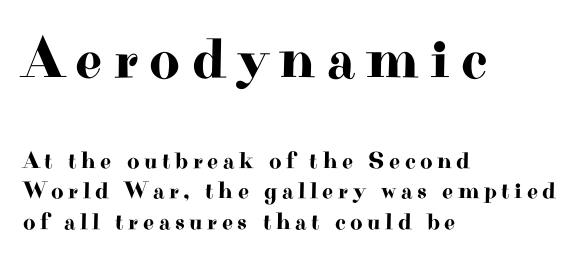
{"serif": "yes", "italic": "no", "width": "wide", "stroke_contrast": "high", "x_height": "small", "monospaced": "no", "underline": "no", "align": "left", "line_spacing": "normal", "line_spacing_ratio": 1.28, "larger_block": "first", "size_ratio": 2.46, "glyph_px": 59}
